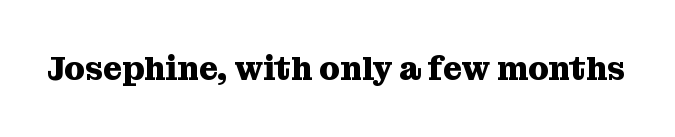
The image shows 33 px heavy serif type, upright; set normal letter spacing, not underlined; medium stroke contrast and a medium x-height.
